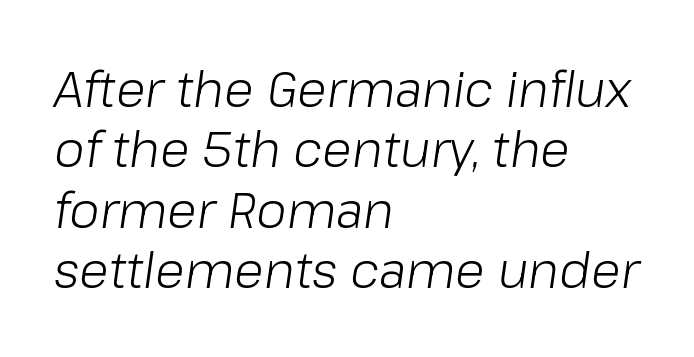
Q: Is the text bold? A: No.
Q: Is the text italic (slanted)? A: Yes, it leans right by about 8 degrees.
Q: Is the text underlined? A: No.
Q: How is the paragraph aligned? A: Left-aligned.
Q: Is the spacing between letters normal or unusually wide? A: Normal.
Q: Width (condensed, normal, or wide)? A: Normal.
Q: Stroke contrast? A: Low.
Q: x-height? A: Medium.
Q: Monospaced? A: No.
